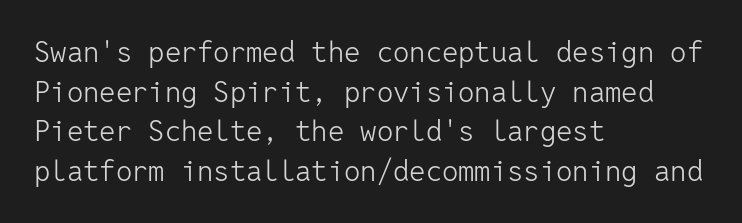
{"serif": "no", "italic": "no", "bold": "no", "weight": "light", "width": "normal", "stroke_contrast": "low", "x_height": "medium", "monospaced": "yes", "underline": "no", "align": "left", "line_spacing": "normal", "line_spacing_ratio": 1.37, "letter_spacing": "normal", "letter_spacing_em": 0.0, "glyph_px": 29}
